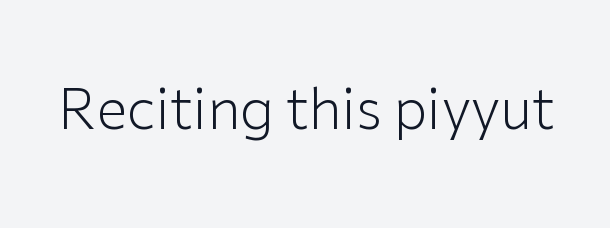
Q: Is the text bold? A: No.
Q: Is the text italic (slanted)? A: No, it is upright.
Q: Is the typeface a serif or a sans-serif typeface? A: Sans-serif.
Q: Is the text underlined? A: No.
Q: Is the spacing between letters normal or unusually wide? A: Normal.
Q: Width (condensed, normal, or wide)? A: Normal.
Q: Stroke contrast? A: Low.
Q: x-height? A: Medium.
Q: Monospaced? A: No.
